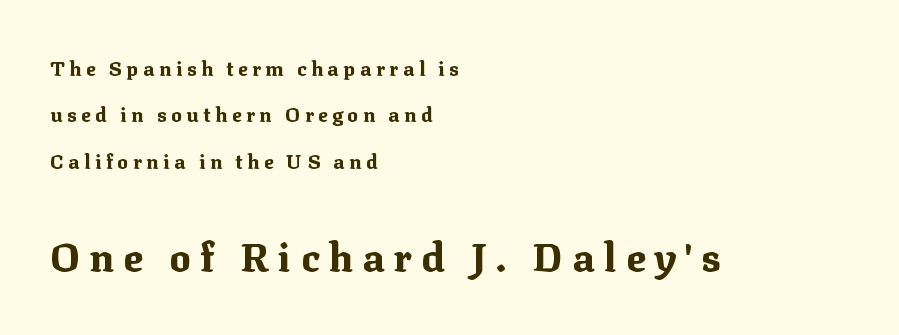
{"serif": "yes", "italic": "no", "bold": "yes", "weight": "bold", "width": "normal", "stroke_contrast": "medium", "x_height": "medium", "monospaced": "no", "underline": "no", "align": "left", "line_spacing": "loose", "line_spacing_ratio": 2.32, "letter_spacing": "wide", "letter_spacing_em": 0.23, "larger_block": "second", "size_ratio": 2.0, "glyph_px": 40}
